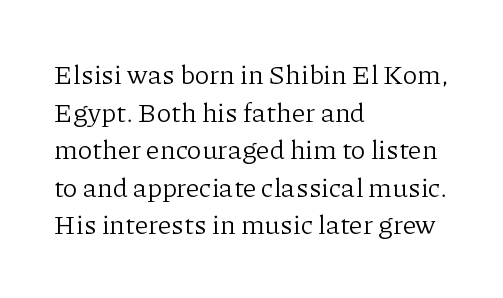
Q: Is the text bold? A: No.
Q: Is the text italic (slanted)? A: No, it is upright.
Q: Is the text underlined? A: No.
Q: How is the paragraph aligned? A: Left-aligned.
Q: Is the spacing between letters normal or unusually wide? A: Normal.
Q: Is the spacing between lines tight, normal or loose? A: Normal.
